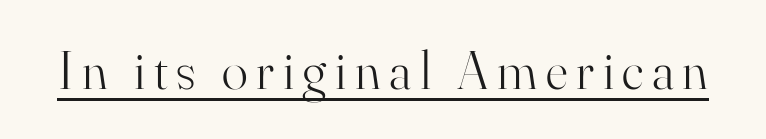
Q: Is the text bold? A: No.
Q: Is the text italic (slanted)? A: No, it is upright.
Q: Is the typeface a serif or a sans-serif typeface? A: Serif.
Q: Is the text underlined? A: Yes.
Q: Width (condensed, normal, or wide)? A: Normal.
Q: Stroke contrast? A: High.
Q: x-height? A: Small.
Q: Monospaced? A: No.
